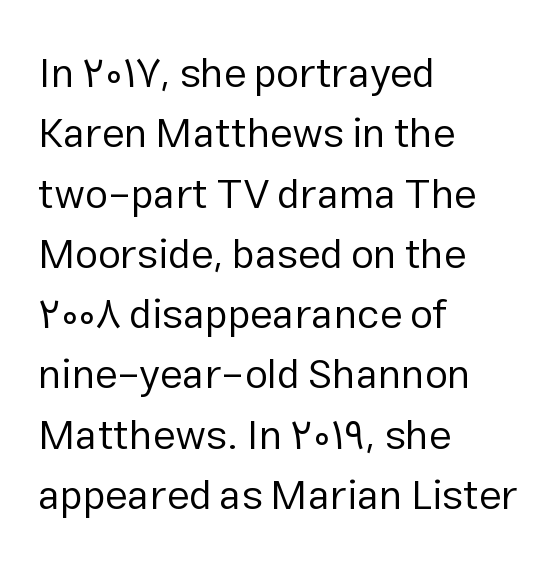
The image shows 41 px regular-weight sans-serif type, upright; set left-aligned, normal line spacing (1.47x), normal letter spacing, not underlined; low stroke contrast and a medium x-height.
